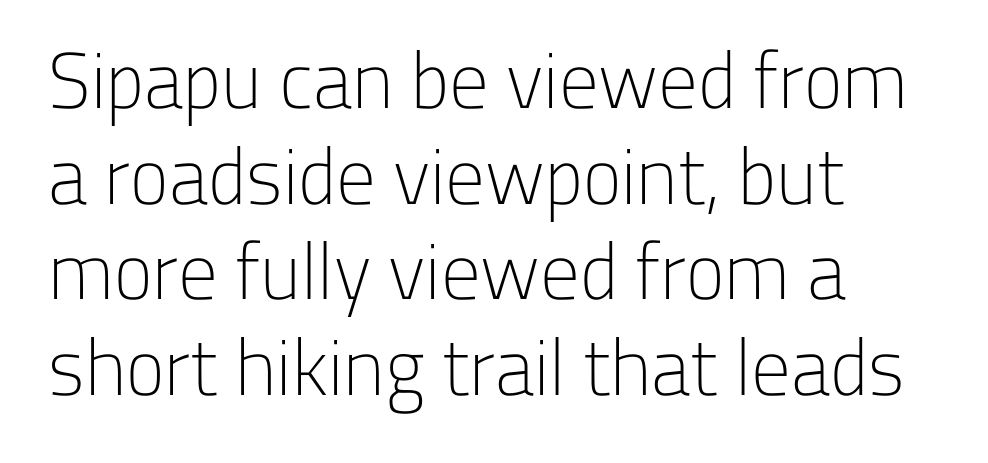
Do the letters lean? They stand straight. The strip under each line holds only bare page. Where is the straight margin? On the left. Is the type heavy? It reads as light-to-regular instead.
